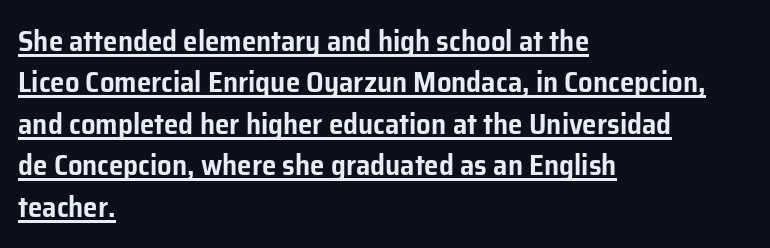
Q: Is the text italic (slanted)? A: No, it is upright.
Q: Is the typeface a serif or a sans-serif typeface? A: Sans-serif.
Q: Is the text underlined? A: Yes.
Q: How is the paragraph aligned? A: Left-aligned.
Q: Is the spacing between letters normal or unusually wide? A: Normal.
Q: Is the spacing between lines tight, normal or loose? A: Normal.
Q: Width (condensed, normal, or wide)? A: Normal.
Q: Stroke contrast? A: Low.
Q: x-height? A: Medium.
Q: Monospaced? A: No.
